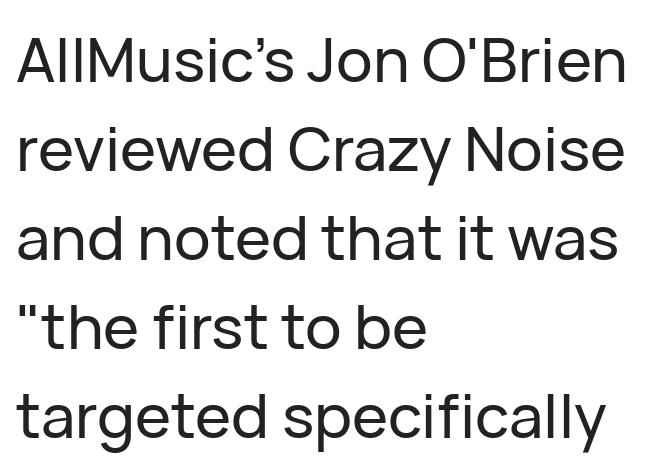
Q: Is the text italic (slanted)? A: No, it is upright.
Q: Is the typeface a serif or a sans-serif typeface? A: Sans-serif.
Q: Is the text underlined? A: No.
Q: How is the paragraph aligned? A: Left-aligned.
Q: Is the spacing between letters normal or unusually wide? A: Normal.
Q: Is the spacing between lines tight, normal or loose? A: Normal.
Q: Width (condensed, normal, or wide)? A: Normal.
Q: Stroke contrast? A: Low.
Q: x-height? A: Medium.
Q: Monospaced? A: No.
